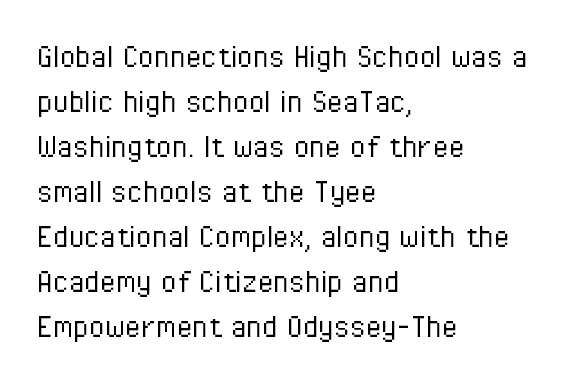
One-word summary of the alignment: left. Weight class: somewhere from thin through regular. The lettering holds an erect, upright posture throughout. Here the glyphs are tracked normally, forming tight word shapes. Quick note: underline off.
